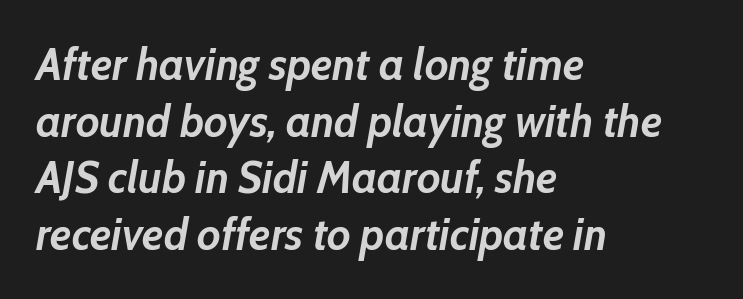
The image shows 45 px semibold type, italic (leaning right); set left-aligned, normal line spacing (1.26x), normal letter spacing, not underlined; low stroke contrast and a medium x-height.
